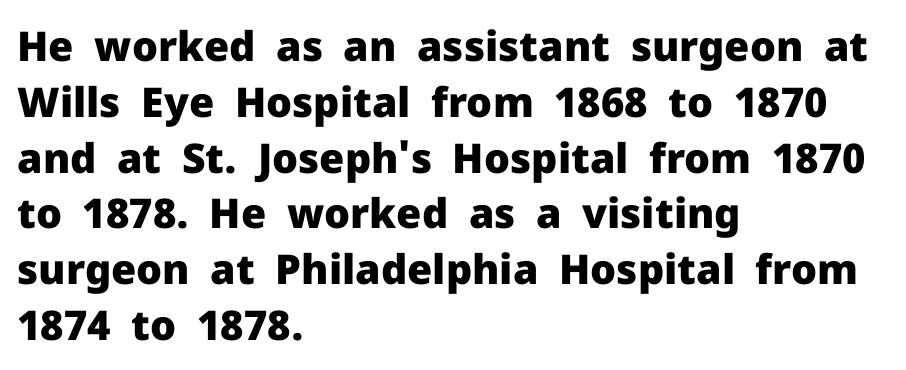
The image shows 41 px heavy sans-serif type, upright; set left-aligned, normal line spacing (1.36x), normal letter spacing, not underlined; low stroke contrast and a medium x-height.
